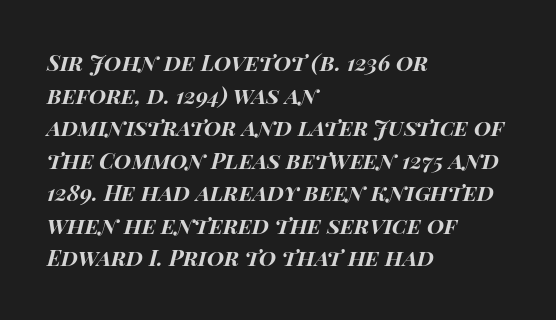
Q: Is the text bold? A: Yes.
Q: Is the text italic (slanted)? A: Yes, it leans right by about 15 degrees.
Q: Is the text underlined? A: No.
Q: How is the paragraph aligned? A: Left-aligned.
Q: Is the spacing between letters normal or unusually wide? A: Normal.
Q: Is the spacing between lines tight, normal or loose? A: Normal.
